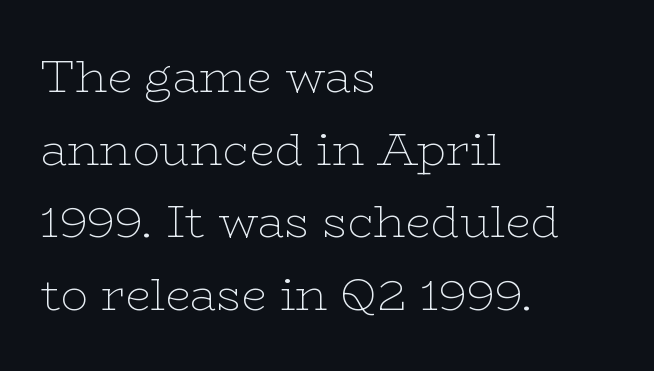
The image shows 46 px thin, wide serif type, upright; set left-aligned, normal line spacing (1.58x), normal letter spacing, not underlined; low stroke contrast and a medium x-height.
